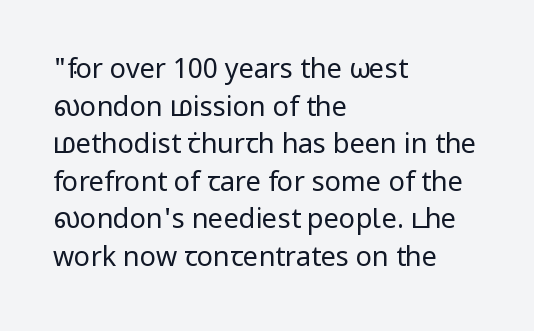
Q: Is the text bold? A: No.
Q: Is the text italic (slanted)? A: No, it is upright.
Q: Is the text underlined? A: No.
Q: How is the paragraph aligned? A: Left-aligned.
Q: Is the spacing between letters normal or unusually wide? A: Normal.
Q: Is the spacing between lines tight, normal or loose? A: Normal.
